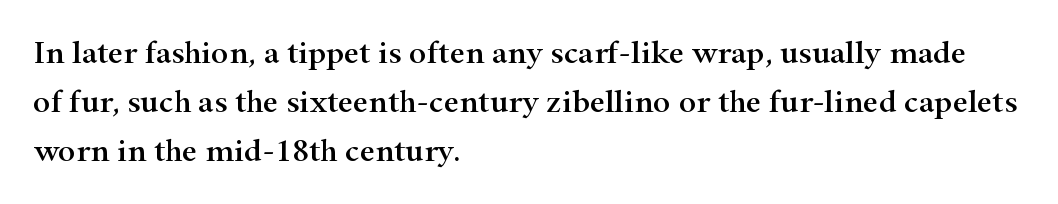
The passage shown is not underscored anywhere. Is this a fixed-width face? No — the glyphs have proportional, varying widths. Summary of vertical rhythm: regular, with standard interline spacing. Characters remain perfectly vertical along every line. Is this a sans? No — the strokes have serifs.
